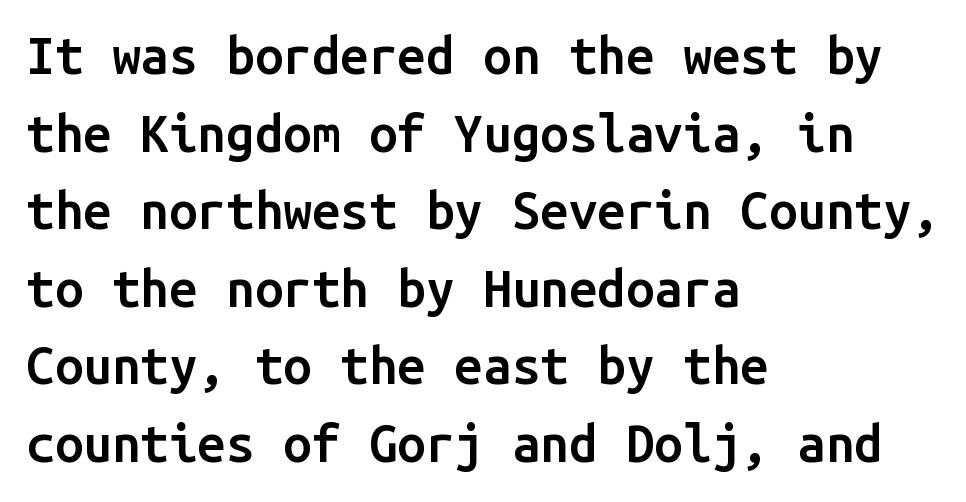
The image shows 51 px semibold sans-serif type, upright, monospaced; set left-aligned, normal line spacing (1.52x), normal letter spacing, not underlined; low stroke contrast and a medium x-height.
